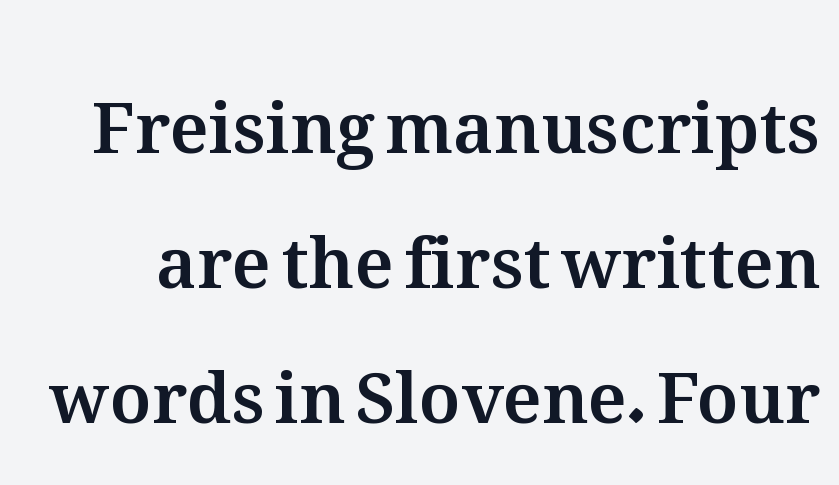
The image shows 70 px text type, upright; set loose line spacing (1.93x), normal letter spacing, not underlined; medium stroke contrast and a medium x-height.
